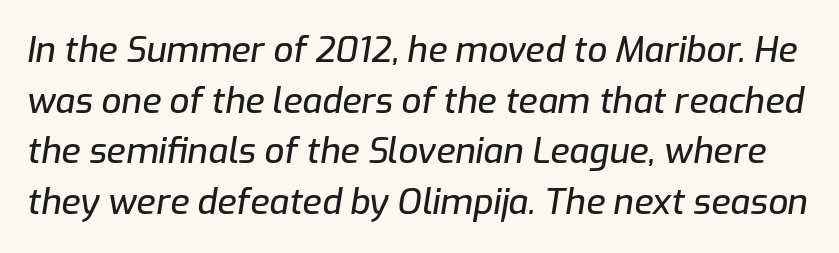
{"italic": "yes", "lean": "right", "slant_degrees": 9, "width": "normal", "stroke_contrast": "low", "x_height": "medium", "monospaced": "no", "underline": "no", "line_spacing": "normal", "line_spacing_ratio": 1.45, "letter_spacing": "normal", "letter_spacing_em": 0.0, "glyph_px": 35}
